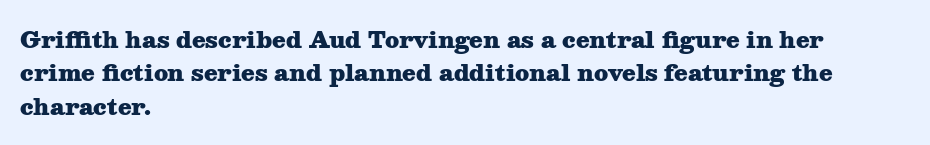
Q: Is the text bold? A: Yes.
Q: Is the text italic (slanted)? A: No, it is upright.
Q: Is the text underlined? A: No.
Q: How is the paragraph aligned? A: Left-aligned.
Q: Is the spacing between letters normal or unusually wide? A: Normal.
Q: Is the spacing between lines tight, normal or loose? A: Normal.
